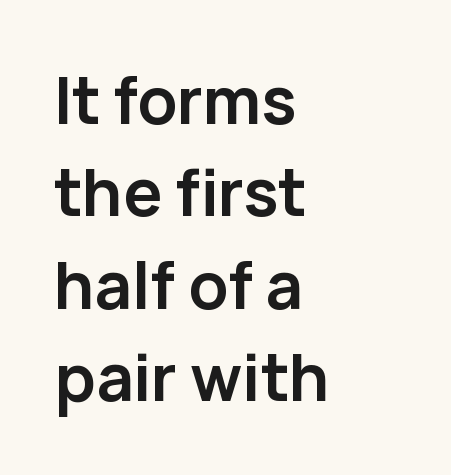
Q: Is the text bold? A: Yes.
Q: Is the text italic (slanted)? A: No, it is upright.
Q: Is the typeface a serif or a sans-serif typeface? A: Sans-serif.
Q: Is the text underlined? A: No.
Q: How is the paragraph aligned? A: Left-aligned.
Q: Is the spacing between letters normal or unusually wide? A: Normal.
Q: Is the spacing between lines tight, normal or loose? A: Normal.
Q: Width (condensed, normal, or wide)? A: Normal.
Q: Stroke contrast? A: Low.
Q: x-height? A: Medium.
Q: Monospaced? A: No.
